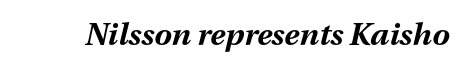
{"italic": "yes", "lean": "right", "slant_degrees": 13, "bold": "yes", "weight": "bold", "width": "normal", "stroke_contrast": "medium", "x_height": "medium", "monospaced": "no", "underline": "no", "letter_spacing": "normal", "letter_spacing_em": 0.0, "glyph_px": 31}
